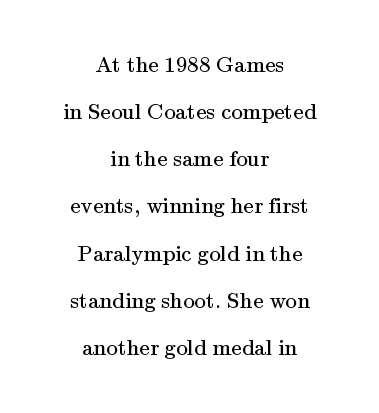
Does the leading feel generous? Absolutely, it's lavish. Honestly, the letter spacing is just normal — you wouldn't notice it. This is roman type, the default non-slanted kind. Typeset on center — no edge is straight. Rule under the text: the space is simply empty. Summary of weight: not heavy and not bold.
